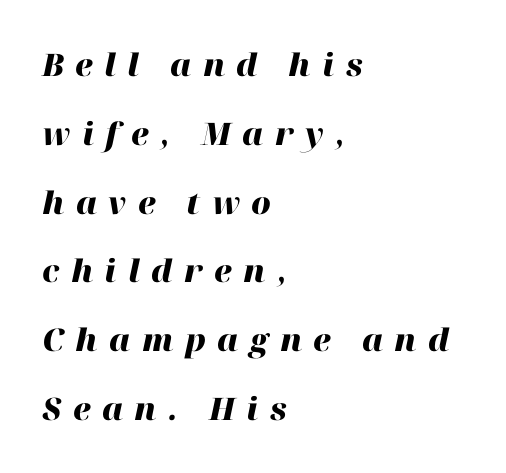
{"italic": "yes", "lean": "right", "slant_degrees": 12, "bold": "yes", "weight": "heavy", "width": "normal", "stroke_contrast": "high", "x_height": "medium", "monospaced": "no", "underline": "no", "align": "left", "line_spacing": "loose", "line_spacing_ratio": 2.22, "letter_spacing": "wide", "letter_spacing_em": 0.37, "glyph_px": 31}
